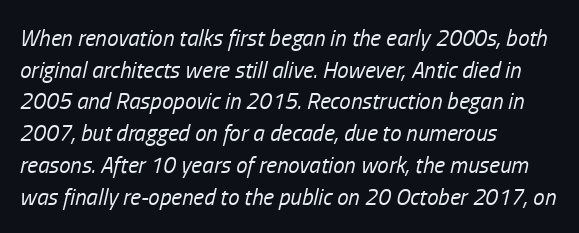
Q: Is the text bold? A: No.
Q: Is the text italic (slanted)? A: Yes, it leans right by about 13 degrees.
Q: Is the text underlined? A: No.
Q: How is the paragraph aligned? A: Left-aligned.
Q: Is the spacing between letters normal or unusually wide? A: Normal.
Q: Is the spacing between lines tight, normal or loose? A: Normal.
